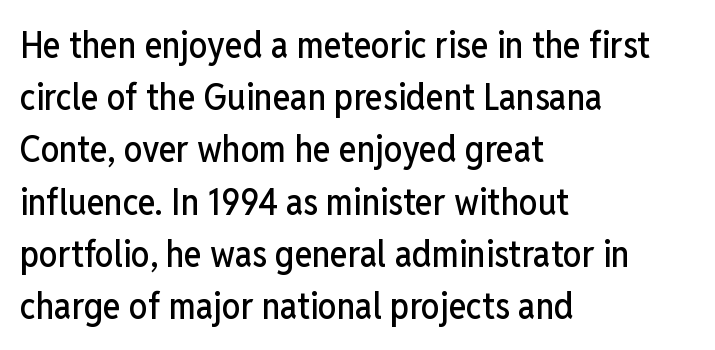
{"serif": "no", "italic": "no", "width": "condensed", "stroke_contrast": "low", "x_height": "medium", "monospaced": "no", "underline": "no", "align": "left", "line_spacing": "normal", "line_spacing_ratio": 1.41, "letter_spacing": "normal", "letter_spacing_em": 0.0, "glyph_px": 37}
